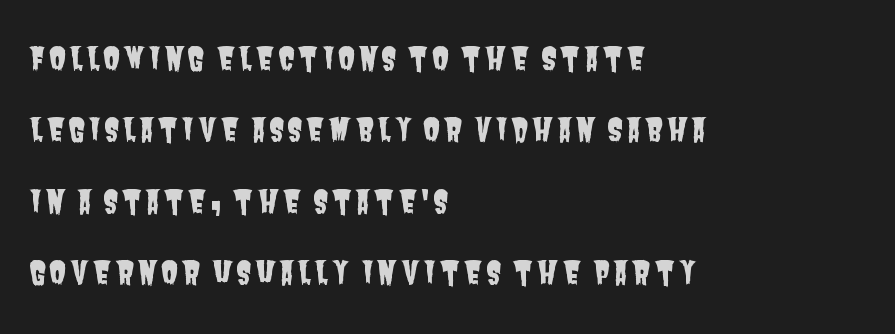
{"serif": "no", "width": "condensed", "stroke_contrast": "low", "x_height": "large", "monospaced": "no", "underline": "no", "align": "left", "line_spacing": "loose", "line_spacing_ratio": 2.3, "glyph_px": 31}
